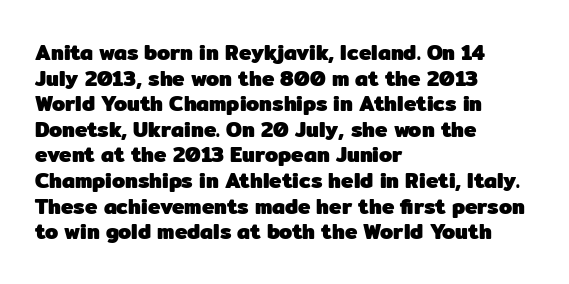
Q: Is the text bold? A: Yes.
Q: Is the text italic (slanted)? A: No, it is upright.
Q: Is the text underlined? A: No.
Q: How is the paragraph aligned? A: Left-aligned.
Q: Is the spacing between letters normal or unusually wide? A: Normal.
